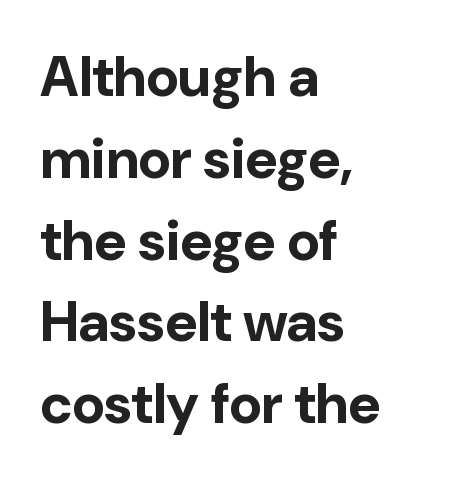
The image shows 56 px bold sans-serif type, upright; set left-aligned, normal line spacing (1.46x), normal letter spacing, not underlined; low stroke contrast and a medium x-height.
